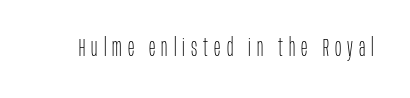
The image shows 24 px text type, upright; set unusually wide letter spacing (+0.25 em), not underlined.
